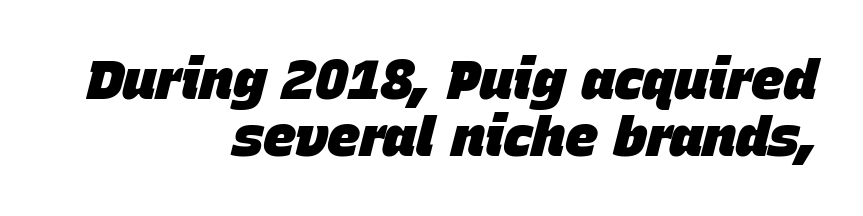
{"italic": "yes", "lean": "right", "slant_degrees": 15, "bold": "yes", "weight": "heavy", "width": "normal", "stroke_contrast": "low", "x_height": "large", "monospaced": "no", "underline": "no", "align": "right", "line_spacing": "tight", "line_spacing_ratio": 1.03, "letter_spacing": "normal", "letter_spacing_em": 0.0, "glyph_px": 55}
